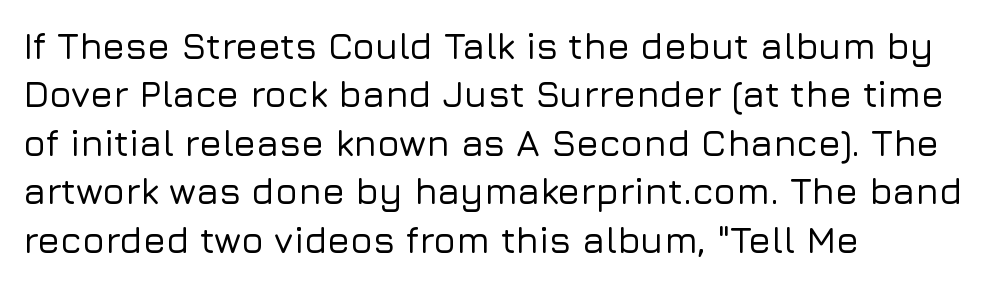
The image shows 37 px sans-serif type, upright; set left-aligned, normal line spacing (1.31x), normal letter spacing, not underlined; low stroke contrast and a medium x-height.
